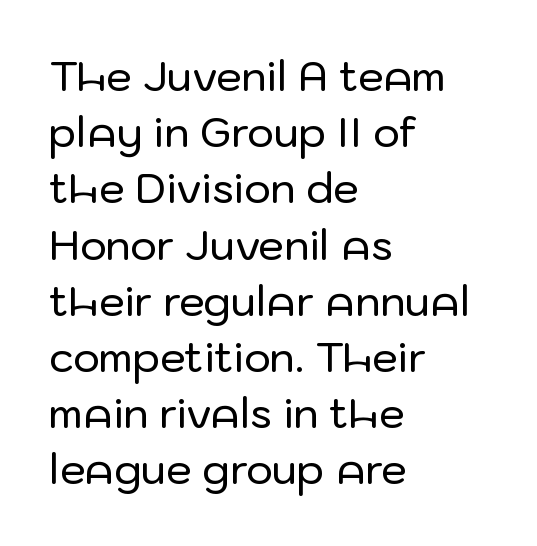
The image shows 41 px sans-serif type, upright; set left-aligned, normal line spacing (1.37x), normal letter spacing, not underlined; low stroke contrast and a medium x-height.
